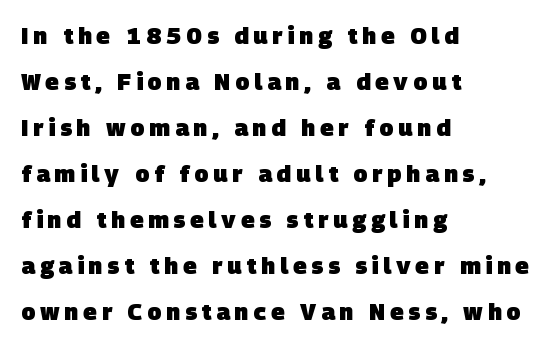
Q: Is the text bold? A: Yes.
Q: Is the text underlined? A: No.
Q: How is the paragraph aligned? A: Left-aligned.
Q: Is the spacing between letters normal or unusually wide? A: Unusually wide.
Q: Is the spacing between lines tight, normal or loose? A: Loose.
